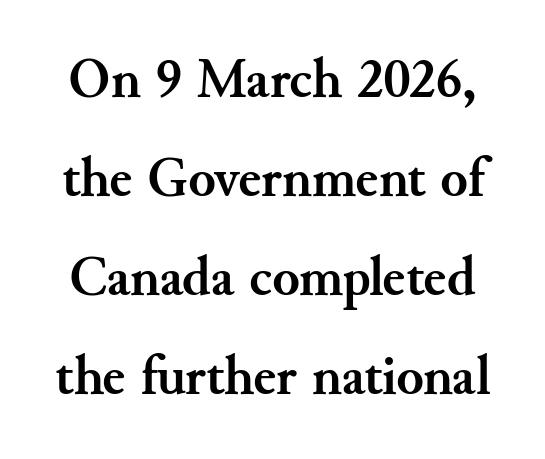
The image shows 56 px semibold serif type, upright; set line spacing 1.77x, normal letter spacing, not underlined; medium stroke contrast and a small x-height.
